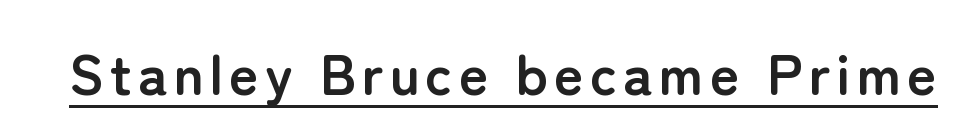
The image shows 57 px semibold sans-serif type, upright; set underlined; low stroke contrast and a medium x-height.
